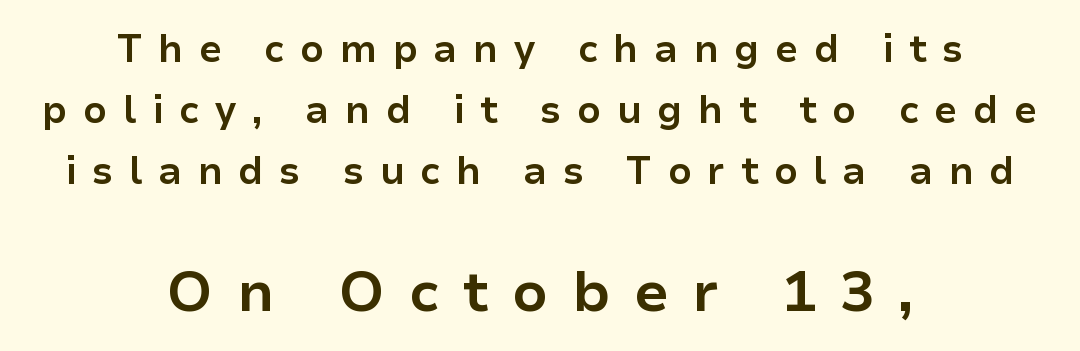
Q: Is the text bold? A: Yes.
Q: Is the text italic (slanted)? A: No, it is upright.
Q: Is the typeface a serif or a sans-serif typeface? A: Sans-serif.
Q: Is the text underlined? A: No.
Q: How is the paragraph aligned? A: Centered.
Q: Is the spacing between letters normal or unusually wide? A: Unusually wide.
Q: Is the spacing between lines tight, normal or loose? A: Normal.
Q: Which block of text is set in a larger size, the first (top) or the second (bottom)? A: The second (bottom) one.
Q: Width (condensed, normal, or wide)? A: Normal.
Q: Stroke contrast? A: Low.
Q: x-height? A: Medium.
Q: Monospaced? A: No.
